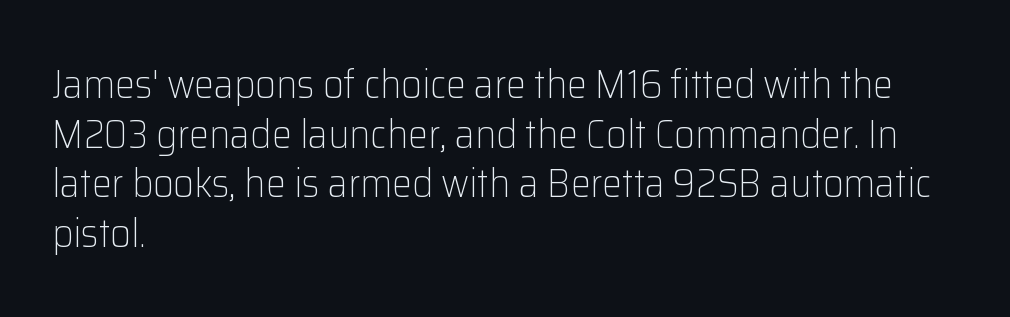
Heaviness? Minimal to ordinary, like unemphasized prose. Glyph-to-glyph distance matches everyday printed text. Quick note: underline off. Spacing verdict: proportional, widths tailored to each character. Each line starts at the same left margin while the right side varies. Check where the strokes stop: nothing finishes them off — pure sans.
